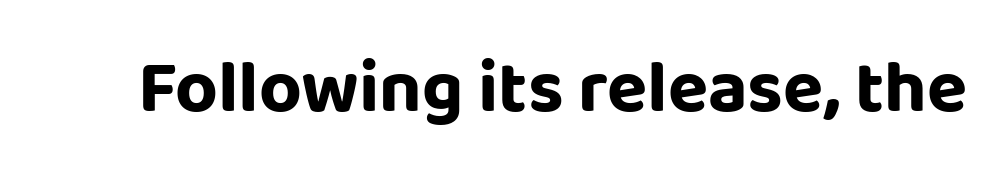
{"serif": "no", "italic": "no", "bold": "yes", "weight": "bold", "width": "normal", "stroke_contrast": "low", "x_height": "large", "monospaced": "no", "underline": "no", "letter_spacing": "normal", "letter_spacing_em": 0.0, "glyph_px": 74}
